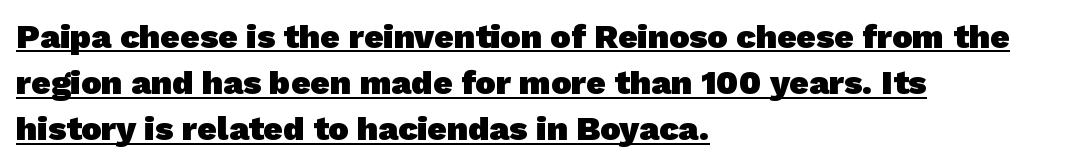
The image shows 34 px heavy sans-serif type; set left-aligned, normal line spacing (1.36x), normal letter spacing, underlined; low stroke contrast and a medium x-height.
